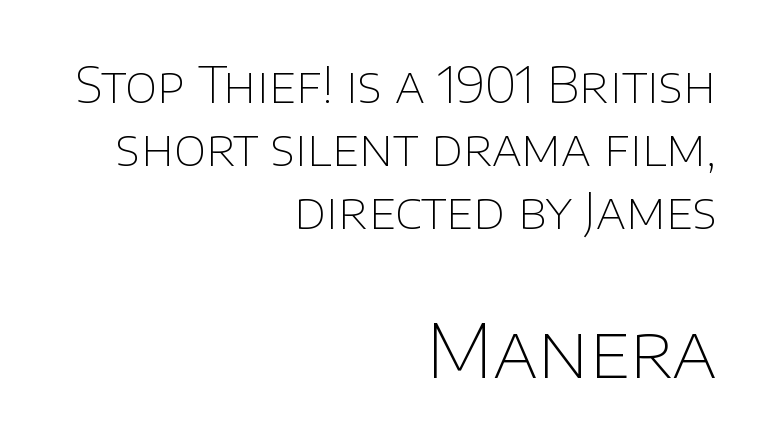
{"serif": "no", "italic": "no", "bold": "no", "weight": "thin", "width": "normal", "stroke_contrast": "low", "x_height": "large", "monospaced": "no", "underline": "no", "align": "right", "line_spacing": "normal", "line_spacing_ratio": 1.26, "letter_spacing": "normal", "letter_spacing_em": 0.0, "larger_block": "second", "size_ratio": 1.5, "glyph_px": 75}
